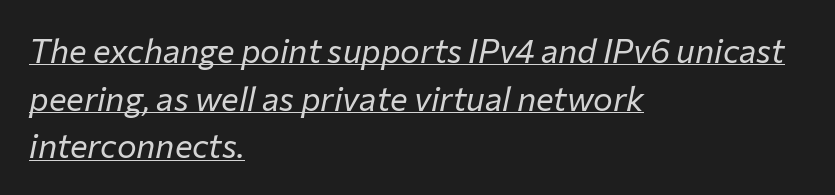
Q: Is the text bold? A: No.
Q: Is the text italic (slanted)? A: Yes, it leans right by about 12 degrees.
Q: Is the text underlined? A: Yes.
Q: How is the paragraph aligned? A: Left-aligned.
Q: Is the spacing between letters normal or unusually wide? A: Normal.
Q: Is the spacing between lines tight, normal or loose? A: Normal.
Q: Width (condensed, normal, or wide)? A: Normal.
Q: Stroke contrast? A: Low.
Q: x-height? A: Medium.
Q: Monospaced? A: No.
